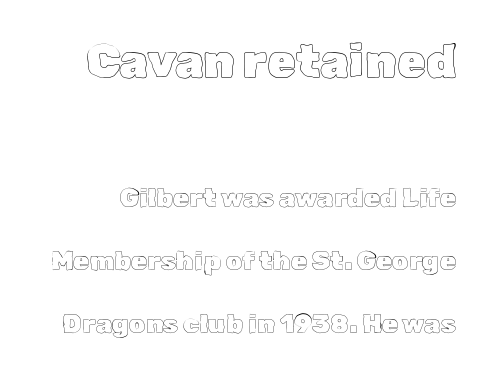
{"italic": "no", "width": "normal", "x_height": "medium", "monospaced": "no", "underline": "no", "line_spacing": "loose", "line_spacing_ratio": 2.43, "letter_spacing": "normal", "letter_spacing_em": 0.0, "larger_block": "first", "size_ratio": 1.77, "glyph_px": 46}
